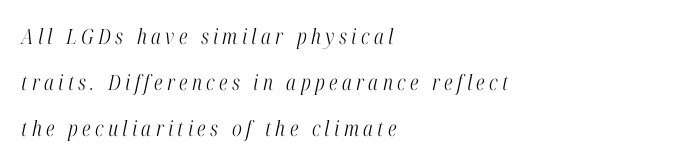
Check under the words: just untouched page. The face looks like a standard text weight, possibly lighter. Leading is clearly above the norm, producing a sparse column. The letterforms stand isolated, each surrounded by extra space.
